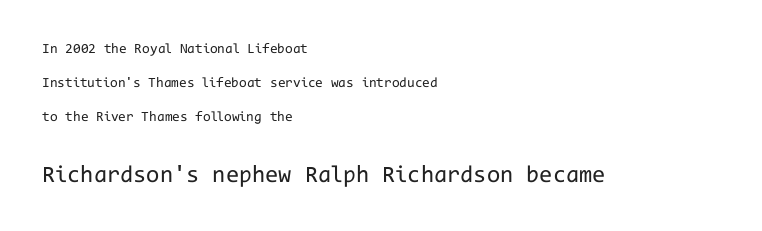
Q: Is the text bold? A: No.
Q: Is the text italic (slanted)? A: No, it is upright.
Q: Is the text underlined? A: No.
Q: How is the paragraph aligned? A: Left-aligned.
Q: Is the spacing between letters normal or unusually wide? A: Normal.
Q: Is the spacing between lines tight, normal or loose? A: Loose.
Q: Which block of text is set in a larger size, the first (top) or the second (bottom)? A: The second (bottom) one.
